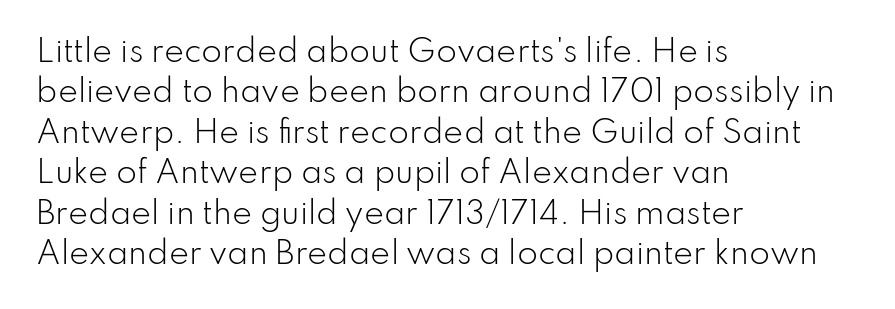
{"serif": "no", "italic": "no", "bold": "no", "weight": "light", "width": "normal", "stroke_contrast": "low", "x_height": "small", "monospaced": "no", "underline": "no", "align": "left", "line_spacing": "normal", "line_spacing_ratio": 1.35, "letter_spacing": "normal", "letter_spacing_em": 0.0, "glyph_px": 30}
